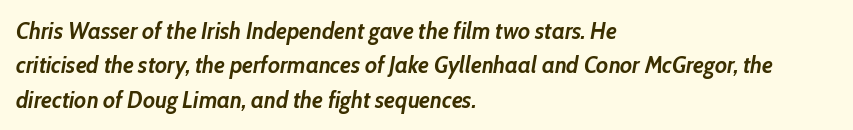
The image shows 23 px bold type, italic (leaning right); set left-aligned, normal line spacing (1.49x), normal letter spacing, not underlined.
